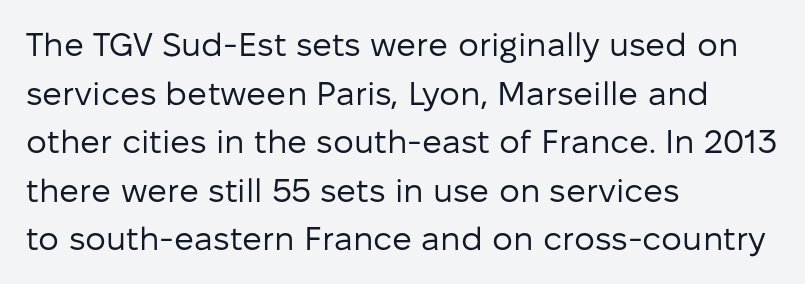
{"serif": "no", "italic": "no", "bold": "no", "weight": "regular", "width": "normal", "stroke_contrast": "low", "x_height": "medium", "monospaced": "no", "underline": "no", "align": "left", "line_spacing": "normal", "line_spacing_ratio": 1.47, "letter_spacing": "normal", "letter_spacing_em": 0.0, "glyph_px": 33}
